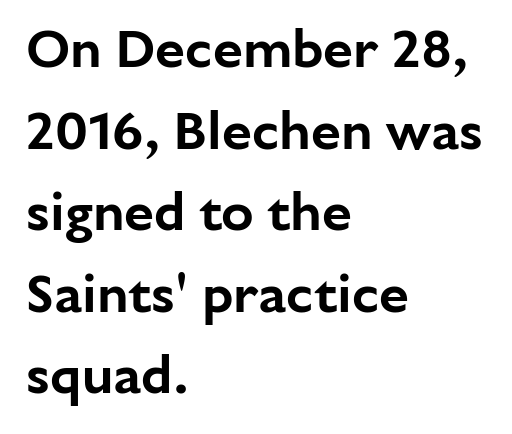
The image shows 54 px sans-serif type, upright; set left-aligned, normal line spacing (1.51x), normal letter spacing, not underlined; low stroke contrast and a medium x-height.
